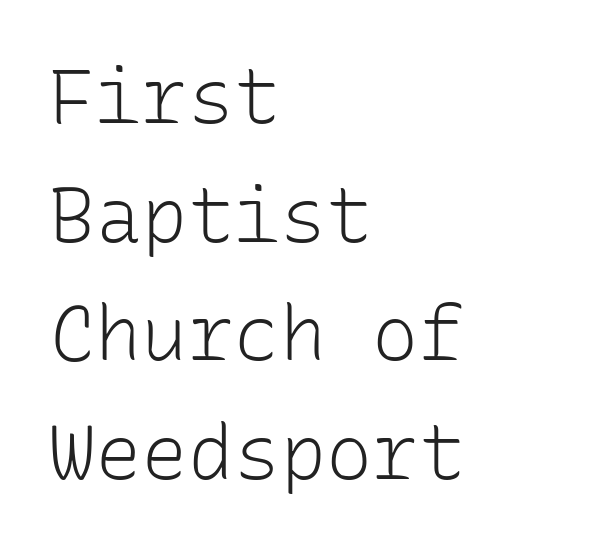
{"serif": "no", "italic": "no", "bold": "no", "weight": "light", "width": "normal", "stroke_contrast": "low", "x_height": "medium", "monospaced": "yes", "underline": "no", "align": "left", "line_spacing": "normal", "line_spacing_ratio": 1.54, "letter_spacing": "normal", "letter_spacing_em": 0.0, "glyph_px": 77}
